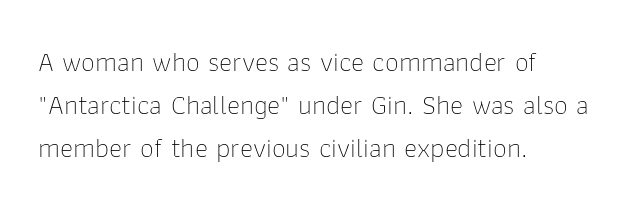
Q: Is the text bold? A: No.
Q: Is the text italic (slanted)? A: No, it is upright.
Q: Is the typeface a serif or a sans-serif typeface? A: Sans-serif.
Q: Is the text underlined? A: No.
Q: How is the paragraph aligned? A: Left-aligned.
Q: Is the spacing between letters normal or unusually wide? A: Normal.
Q: Is the spacing between lines tight, normal or loose? A: Normal.
Q: Width (condensed, normal, or wide)? A: Normal.
Q: Stroke contrast? A: Low.
Q: x-height? A: Medium.
Q: Monospaced? A: No.
